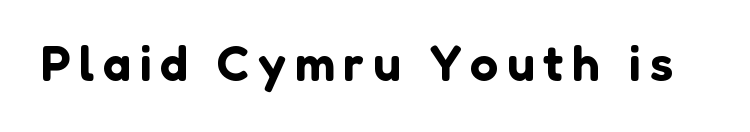
{"serif": "no", "italic": "no", "width": "normal", "stroke_contrast": "low", "x_height": "medium", "monospaced": "no", "underline": "no", "glyph_px": 50}
